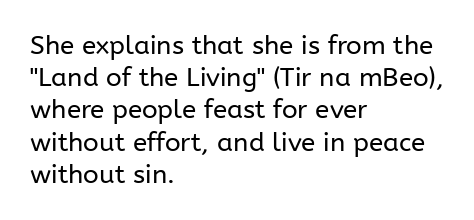
Q: Is the text bold? A: No.
Q: Is the text italic (slanted)? A: No, it is upright.
Q: Is the text underlined? A: No.
Q: How is the paragraph aligned? A: Left-aligned.
Q: Is the spacing between letters normal or unusually wide? A: Normal.
